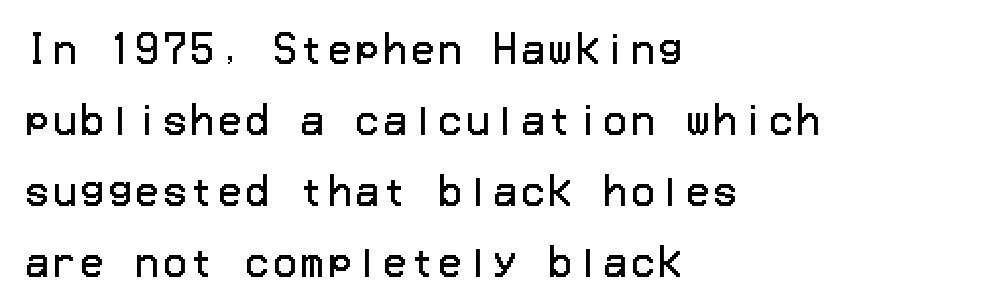
Q: Is the text bold? A: No.
Q: Is the text italic (slanted)? A: No, it is upright.
Q: Is the typeface a serif or a sans-serif typeface? A: Sans-serif.
Q: Is the text underlined? A: No.
Q: How is the paragraph aligned? A: Left-aligned.
Q: Is the spacing between lines tight, normal or loose? A: Loose.
Q: Width (condensed, normal, or wide)? A: Normal.
Q: Stroke contrast? A: Low.
Q: x-height? A: Medium.
